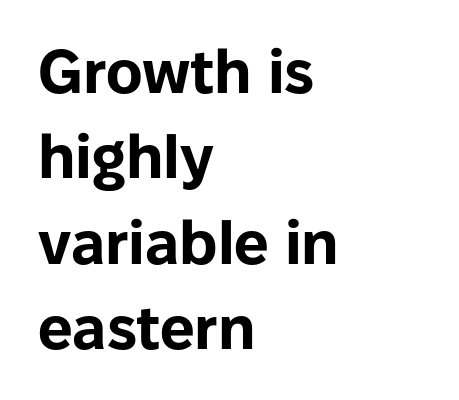
The image shows 61 px bold sans-serif type, upright; set left-aligned, normal line spacing (1.4x), normal letter spacing, not underlined; low stroke contrast and a medium x-height.
